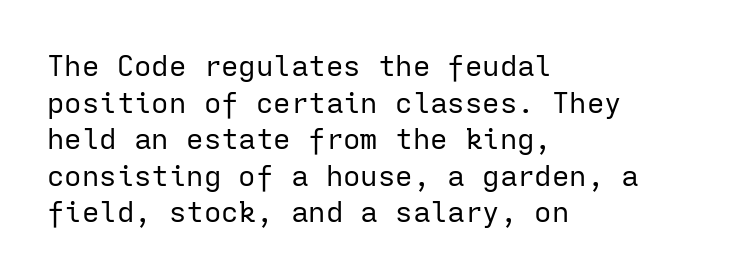
The image shows 29 px regular-weight sans-serif type, upright, monospaced; set left-aligned, normal line spacing (1.26x), normal letter spacing, not underlined; low stroke contrast and a medium x-height.
